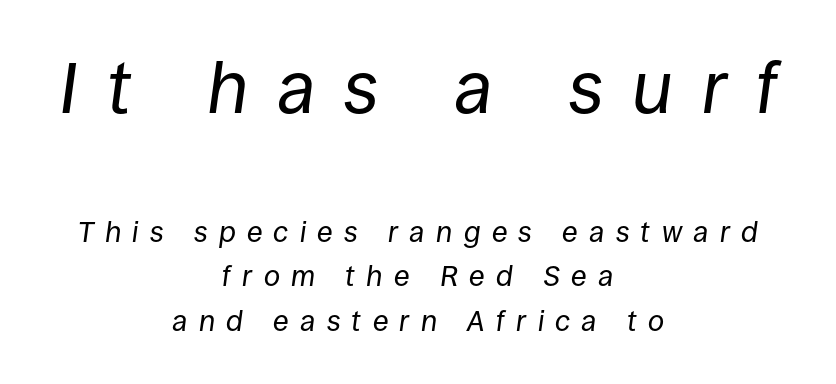
The image shows 73 px regular-weight type, italic (leaning right); set centered, normal line spacing (1.52x), unusually wide letter spacing (+0.39 em), not underlined; the first (top) block is 2.52x larger; low stroke contrast and a large x-height.
